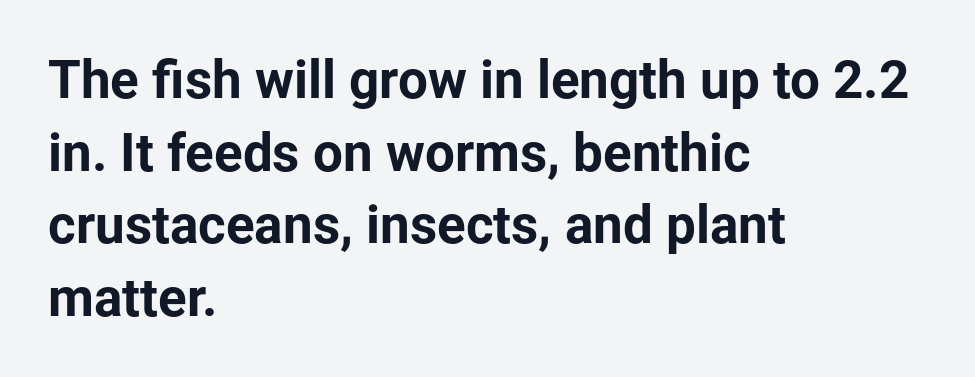
{"serif": "no", "italic": "no", "bold": "yes", "weight": "bold", "width": "normal", "stroke_contrast": "low", "x_height": "medium", "monospaced": "no", "underline": "no", "align": "left", "line_spacing": "normal", "line_spacing_ratio": 1.37, "letter_spacing": "normal", "letter_spacing_em": 0.0, "glyph_px": 53}
